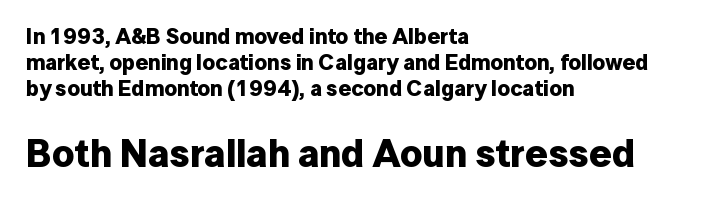
{"serif": "no", "italic": "no", "bold": "yes", "weight": "bold", "width": "normal", "stroke_contrast": "low", "x_height": "medium", "monospaced": "no", "underline": "no", "align": "left", "line_spacing_ratio": 1.18, "letter_spacing": "normal", "letter_spacing_em": 0.0, "larger_block": "second", "size_ratio": 1.77, "glyph_px": 39}
